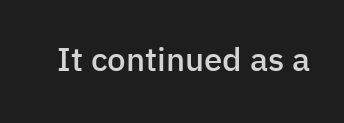
Q: Is the text bold? A: Semi-bold.
Q: Is the text italic (slanted)? A: No, it is upright.
Q: Is the typeface a serif or a sans-serif typeface? A: Sans-serif.
Q: Is the text underlined? A: No.
Q: Is the spacing between letters normal or unusually wide? A: Normal.
Q: Width (condensed, normal, or wide)? A: Normal.
Q: Stroke contrast? A: Low.
Q: x-height? A: Medium.
Q: Monospaced? A: No.
